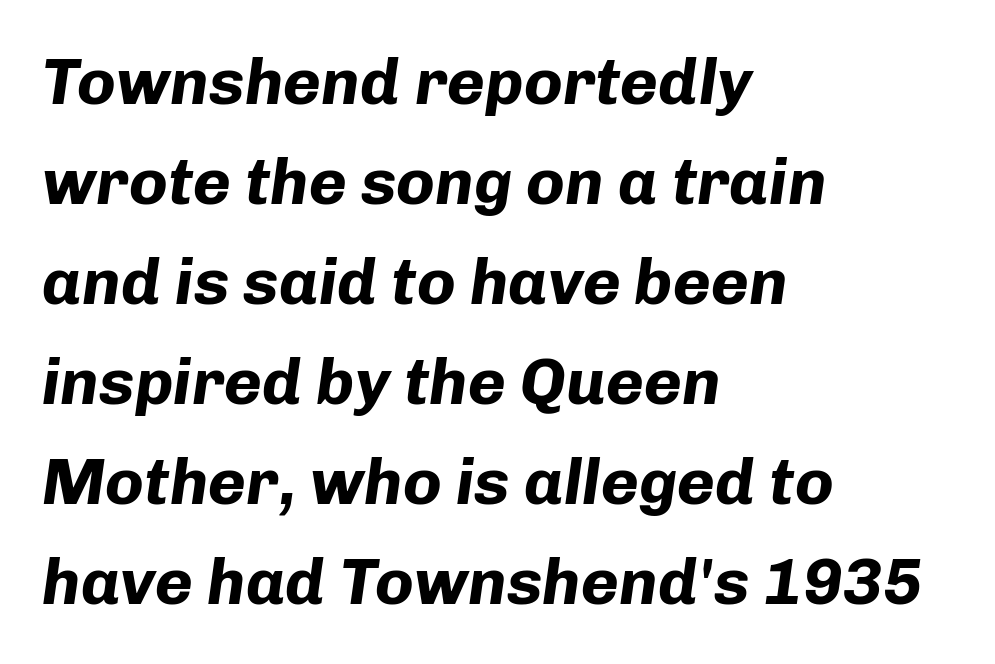
{"italic": "yes", "lean": "right", "slant_degrees": 8, "bold": "yes", "weight": "bold", "width": "normal", "stroke_contrast": "low", "x_height": "medium", "monospaced": "no", "underline": "no", "align": "left", "line_spacing": "normal", "line_spacing_ratio": 1.54, "letter_spacing": "normal", "letter_spacing_em": 0.0, "glyph_px": 65}
